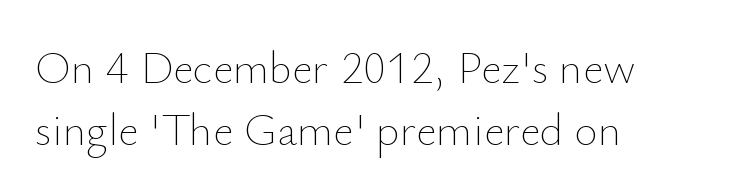
No chunkiness to these letters — they're not bold. In CSS terms this would be text-align: left. The letters advance in unequal steps, a hallmark of proportional type. Honestly, there is no underline to notice here at all. The lines sit at an ordinary, default distance from one another.
